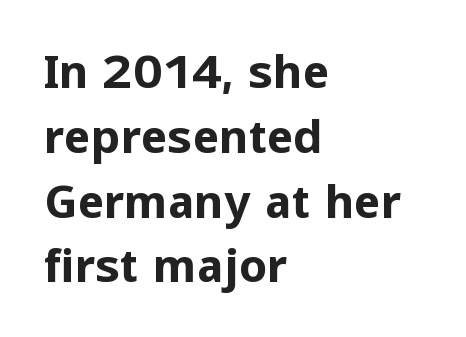
{"serif": "no", "italic": "no", "bold": "yes", "weight": "bold", "width": "normal", "stroke_contrast": "low", "x_height": "medium", "monospaced": "no", "underline": "no", "align": "left", "line_spacing": "normal", "line_spacing_ratio": 1.44, "letter_spacing": "normal", "letter_spacing_em": 0.0, "glyph_px": 45}
